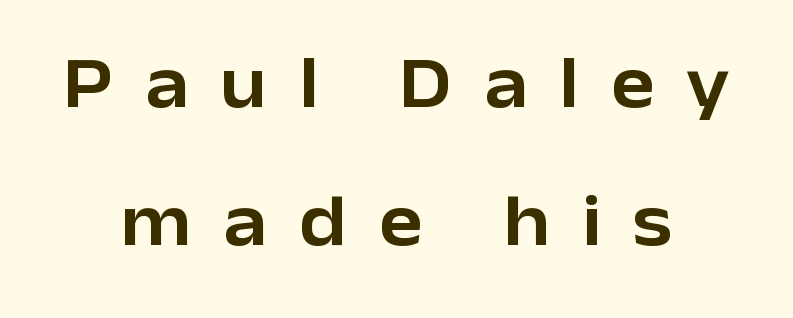
The image shows 74 px sans-serif type, upright; set line spacing 1.86x, unusually wide letter spacing (+0.43 em), not underlined; low stroke contrast and a medium x-height.
